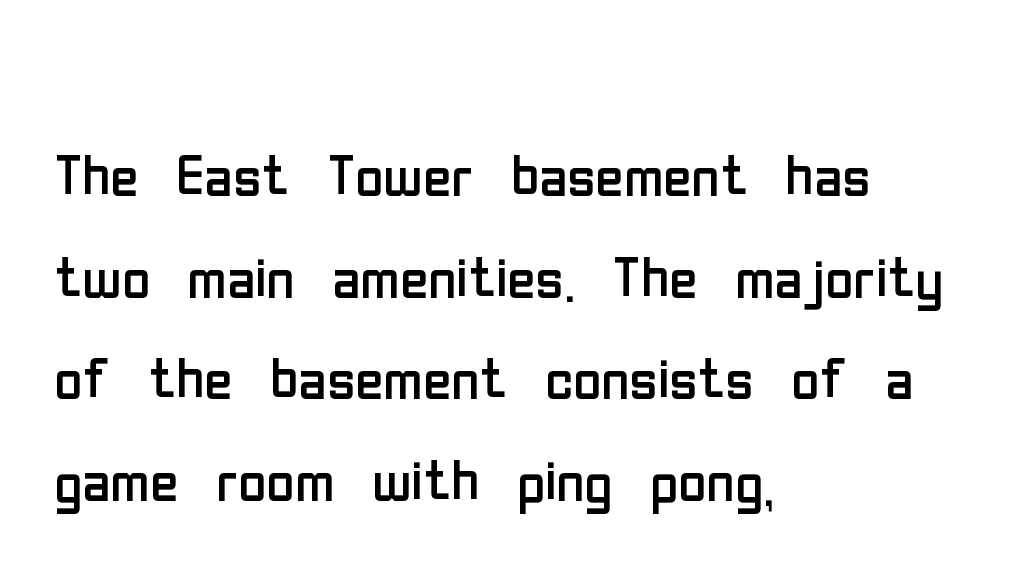
Q: Is the text bold? A: No.
Q: Is the text italic (slanted)? A: No, it is upright.
Q: Is the typeface a serif or a sans-serif typeface? A: Sans-serif.
Q: Is the text underlined? A: No.
Q: How is the paragraph aligned? A: Left-aligned.
Q: Is the spacing between letters normal or unusually wide? A: Normal.
Q: Is the spacing between lines tight, normal or loose? A: Normal.
Q: Width (condensed, normal, or wide)? A: Condensed.
Q: Stroke contrast? A: Low.
Q: x-height? A: Medium.
Q: Monospaced? A: No.
